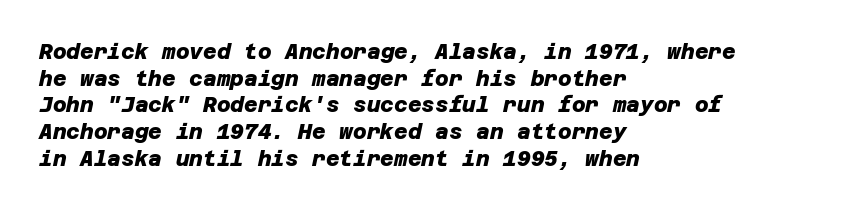
Unmarked baselines from the first word to the last. The setting favours the left margin, as ordinary paragraphs usually do. Regarding leading, the lines here are spaced in the standard way. Observe the ordinary spacing: letters are neighbours, not strangers. Heft: maximum for text — a bold.
